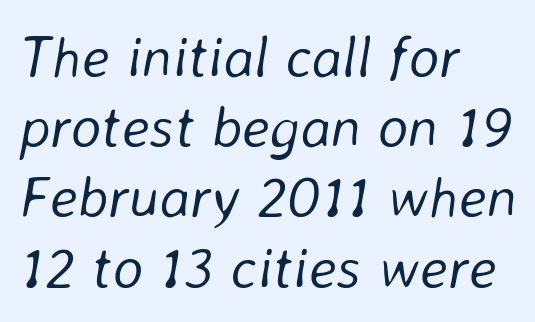
Q: Is the text bold? A: No.
Q: Is the text italic (slanted)? A: Yes, it leans right by about 8 degrees.
Q: Is the text underlined? A: No.
Q: How is the paragraph aligned? A: Left-aligned.
Q: Is the spacing between letters normal or unusually wide? A: Normal.
Q: Width (condensed, normal, or wide)? A: Normal.
Q: Stroke contrast? A: Low.
Q: x-height? A: Medium.
Q: Monospaced? A: No.
